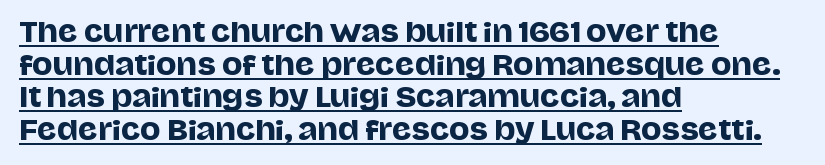
A rule runs beneath these lines of type. Rendered with straight, roman letterforms. Between one letter and the next there's only the usual sliver of space. One-word summary of the alignment: left.
